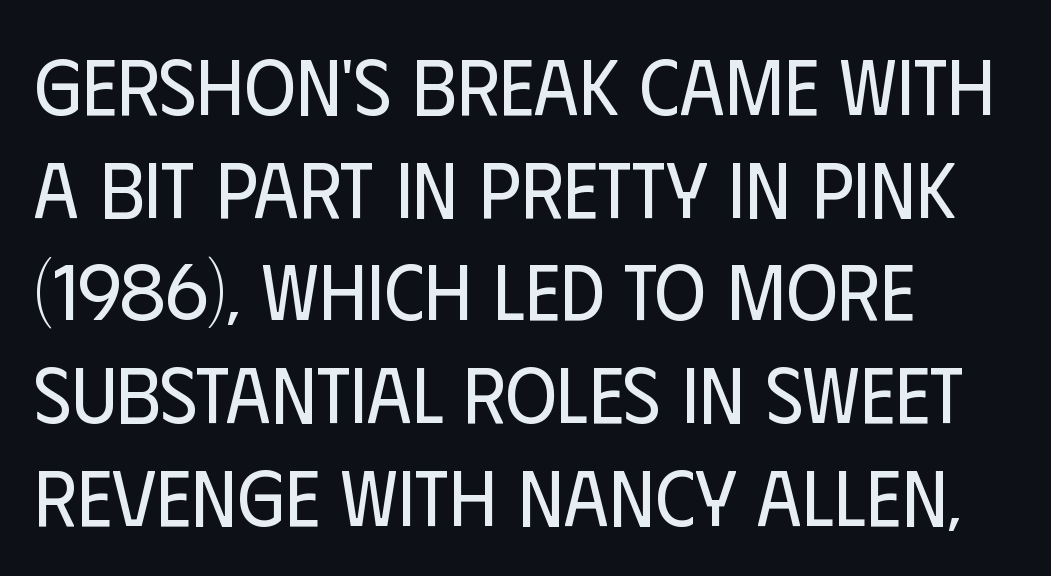
Q: Is the text bold? A: No.
Q: Is the text italic (slanted)? A: No, it is upright.
Q: Is the typeface a serif or a sans-serif typeface? A: Sans-serif.
Q: Is the text underlined? A: No.
Q: How is the paragraph aligned? A: Left-aligned.
Q: Is the spacing between letters normal or unusually wide? A: Normal.
Q: Is the spacing between lines tight, normal or loose? A: Normal.
Q: Width (condensed, normal, or wide)? A: Condensed.
Q: Stroke contrast? A: Low.
Q: x-height? A: Large.
Q: Monospaced? A: No.
